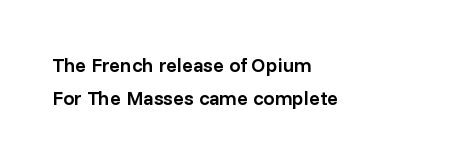
{"italic": "no", "bold": "semi", "underline": "no", "align": "left", "line_spacing": "normal", "line_spacing_ratio": 1.67, "letter_spacing": "normal", "letter_spacing_em": 0.0, "glyph_px": 20}
